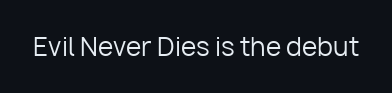
Q: Is the text bold? A: No.
Q: Is the text italic (slanted)? A: No, it is upright.
Q: Is the text underlined? A: No.
Q: Is the spacing between letters normal or unusually wide? A: Normal.
